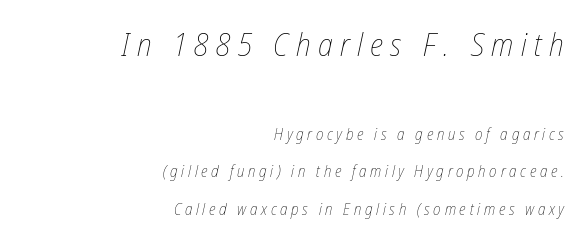
The image shows 32 px thin, condensed type, italic (leaning right); set right-aligned, loose line spacing (2.35x), unusually wide letter spacing (+0.23 em), not underlined; the first (top) block is 2.0x larger; low stroke contrast and a medium x-height.
